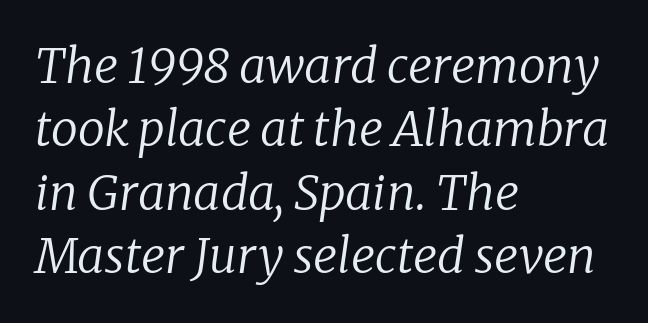
Underlining? Definitely not there. The paragraph has a hard left edge and a soft right edge. In terms of letterform style, serifs are clearly present. The passage shown leans; its letterforms are oblique. The passage shown has conventional tracking throughout. Is the type heavy? It reads as light-to-regular instead.
